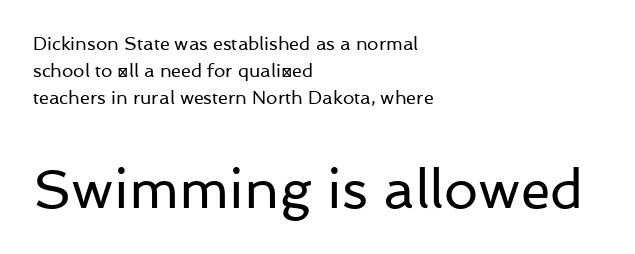
Do the letters lean? They stand straight. Each letter's strokes conclude bluntly, with no projecting serifs. This block has exactly the height ordinary leading produces. Varying glyph widths throughout — classic text-font behaviour.
